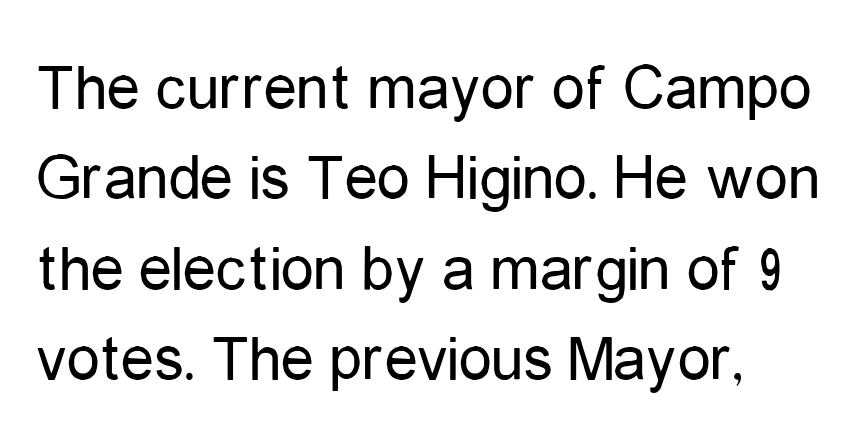
{"serif": "no", "italic": "no", "bold": "no", "weight": "regular", "width": "condensed", "stroke_contrast": "low", "x_height": "medium", "monospaced": "no", "underline": "no", "align": "left", "line_spacing": "normal", "line_spacing_ratio": 1.37, "letter_spacing": "normal", "letter_spacing_em": 0.0, "glyph_px": 66}
